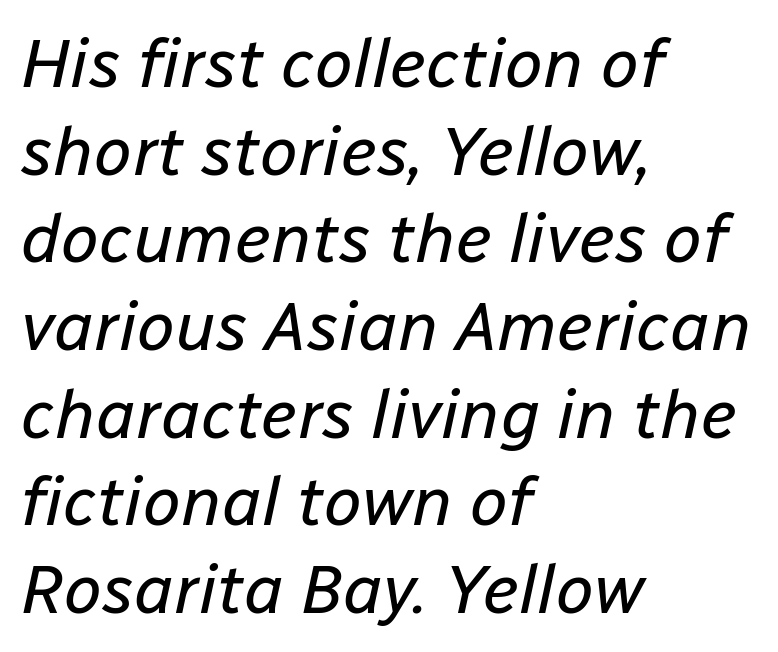
Look at the tracking — it's just the regular setting, nothing added. Any mark beneath the type? The region is blank. Slant detected: the letters are inclined. Looks like regular typesetting: each glyph gets only the width it needs. This sample keeps an unexceptional amount of space between lines. Is this a heavy cut? Hardly; it is regular or lighter.
